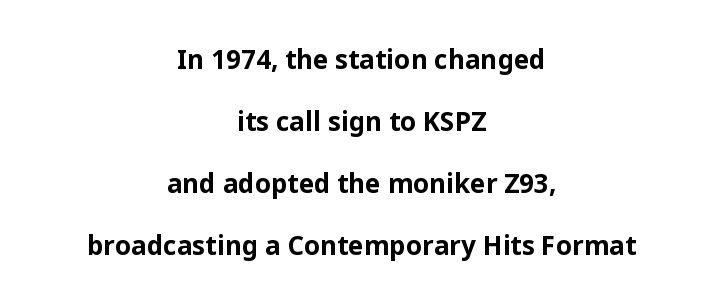
What's the leading like? Stretched, with rows far apart. A typesetter would call this zero additional tracking. The letters stand upright; this is a roman face. Alignment: centered. The typesetting leans heavy: a genuine bold.
